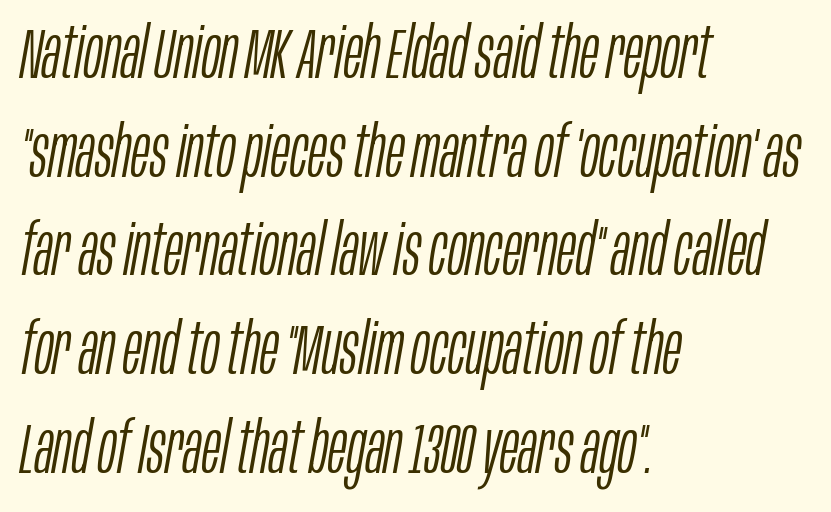
Each word holds together tightly as a unit, with standard inter-letter gaps. Is the block centered? No — it sits flush against the left margin. You could not count columns in this text — the font is proportionally spaced. The rows are spaced the way most documents space them. This rendering features lettering with no underline.
